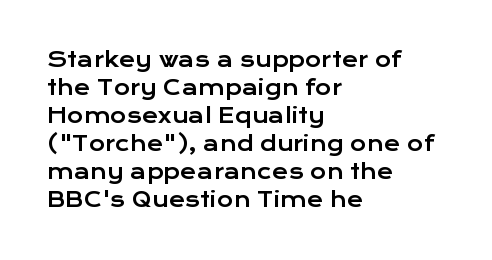
Q: Is the text italic (slanted)? A: No, it is upright.
Q: Is the text underlined? A: No.
Q: How is the paragraph aligned? A: Left-aligned.
Q: Is the spacing between letters normal or unusually wide? A: Normal.
Q: Is the spacing between lines tight, normal or loose? A: Normal.
